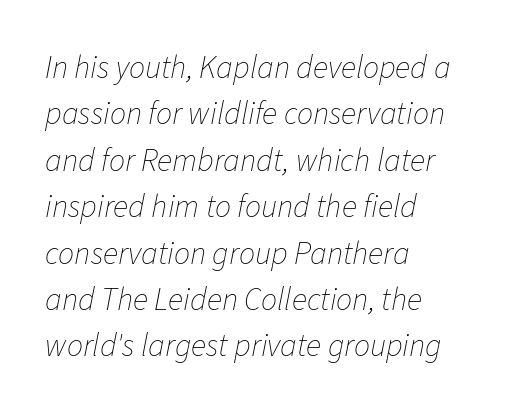
{"italic": "yes", "lean": "right", "slant_degrees": 11, "bold": "no", "weight": "thin", "width": "normal", "stroke_contrast": "low", "x_height": "medium", "monospaced": "no", "underline": "no", "align": "left", "line_spacing": "normal", "line_spacing_ratio": 1.45, "letter_spacing": "normal", "letter_spacing_em": 0.0, "glyph_px": 32}
